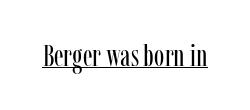
{"serif": "yes", "italic": "no", "bold": "no", "weight": "regular", "width": "condensed", "stroke_contrast": "low", "x_height": "medium", "monospaced": "no", "underline": "yes", "letter_spacing": "normal", "letter_spacing_em": 0.0, "glyph_px": 31}
